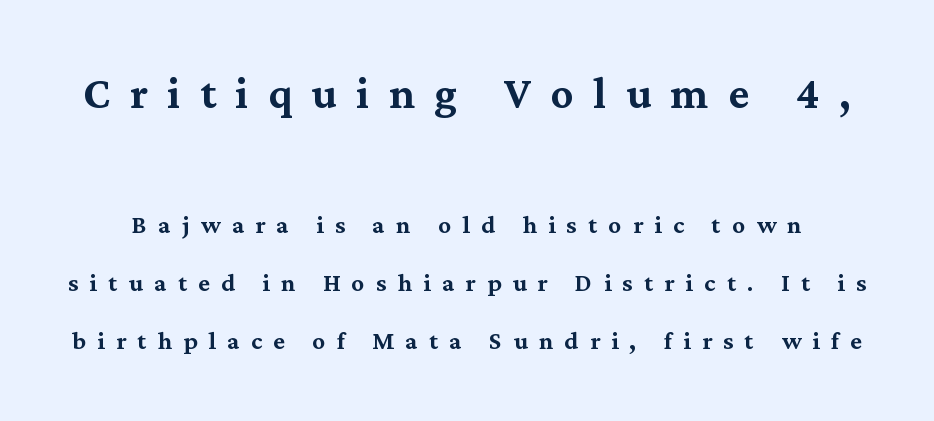
The image shows 56 px serif type, upright; set line spacing 1.82x, unusually wide letter spacing (+0.35 em), not underlined; the first (top) block is 1.75x larger; medium stroke contrast and a medium x-height.
